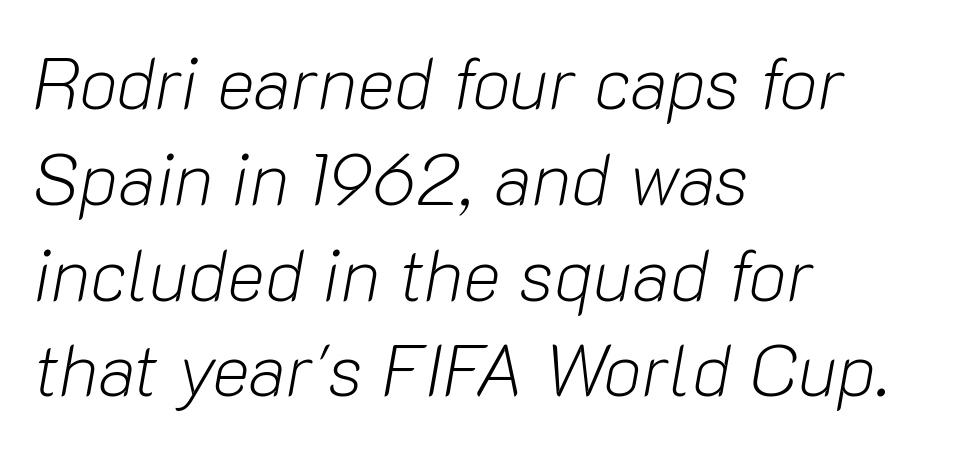
{"italic": "yes", "lean": "right", "slant_degrees": 10, "bold": "no", "weight": "light", "width": "normal", "stroke_contrast": "low", "x_height": "medium", "monospaced": "no", "underline": "no", "align": "left", "line_spacing": "normal", "line_spacing_ratio": 1.33, "letter_spacing": "normal", "letter_spacing_em": 0.0, "glyph_px": 72}
